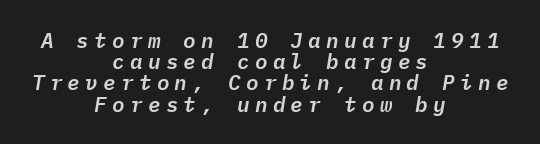
The image shows 21 px text type, italic (leaning right); set centered, tight line spacing (1.01x), unusually wide letter spacing (+0.25 em), not underlined.
